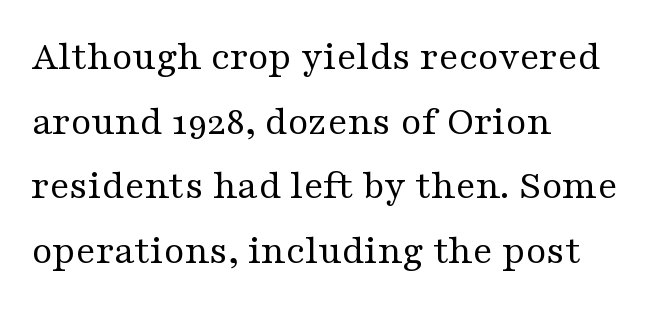
The image shows 42 px regular-weight, wide serif type, upright; set left-aligned, normal line spacing (1.54x), normal letter spacing, not underlined; medium stroke contrast and a medium x-height.
